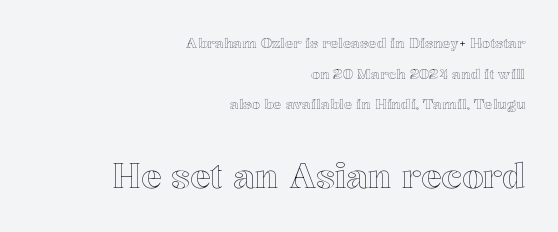
Leading: increased. Designer's note — italics off, roman on. Which chunk is bigger? The second one — the bottom block dwarfs the top. Descender tails drop into unmarked territory.
